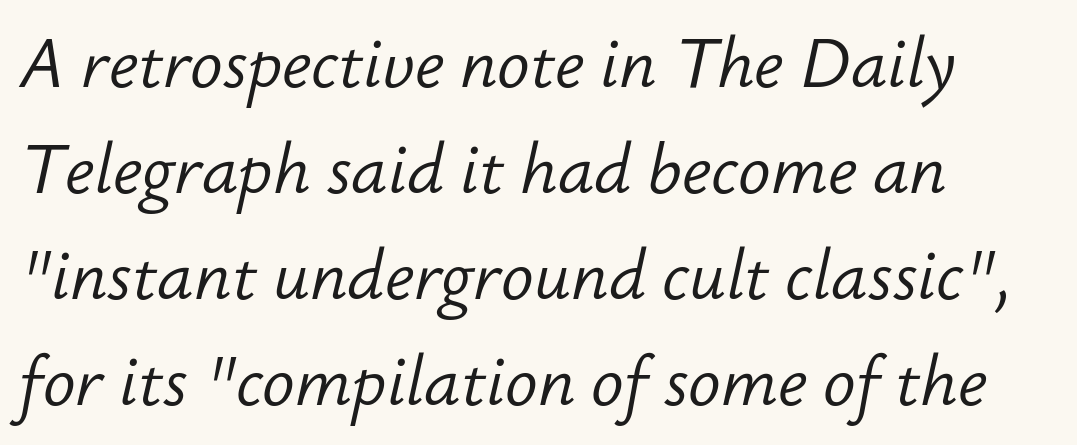
Which margin do the lines hug? The left one — the right edge is uneven. A typesetter would mark this as italic. Interline gaps are of average width in this sample. Decoration check: the copy has no underline.
